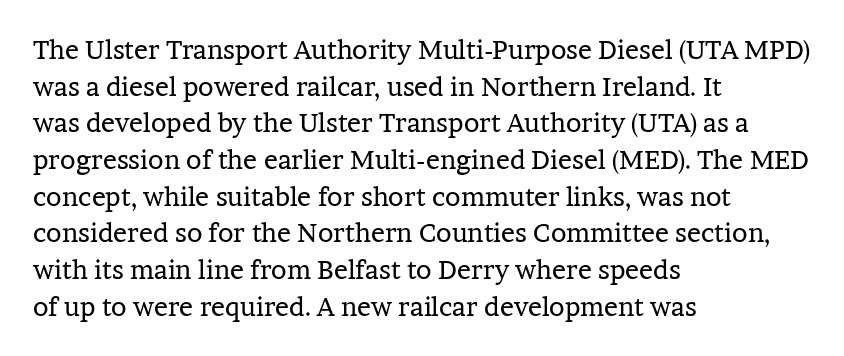
Q: Is the text bold? A: No.
Q: Is the text italic (slanted)? A: No, it is upright.
Q: Is the text underlined? A: No.
Q: How is the paragraph aligned? A: Left-aligned.
Q: Is the spacing between letters normal or unusually wide? A: Normal.
Q: Is the spacing between lines tight, normal or loose? A: Normal.
